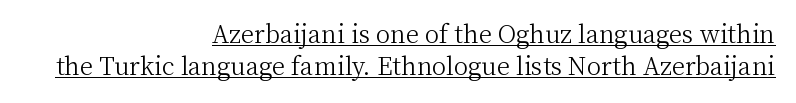
The image shows 24 px text type, upright; set right-aligned, normal line spacing (1.32x), normal letter spacing, underlined.
